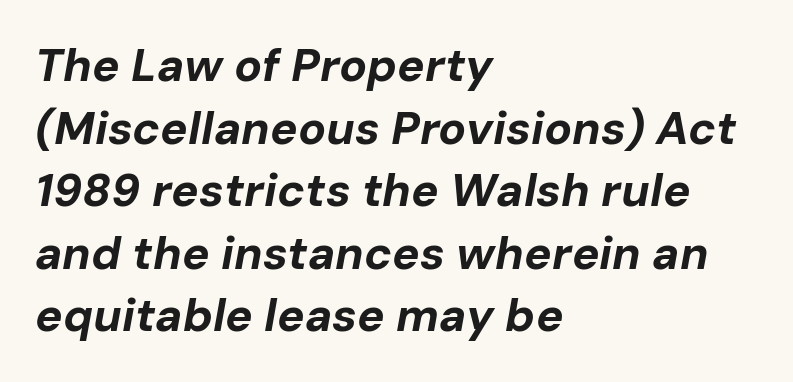
Q: Is the text bold? A: Yes.
Q: Is the text italic (slanted)? A: Yes, it leans right by about 10 degrees.
Q: Is the text underlined? A: No.
Q: How is the paragraph aligned? A: Left-aligned.
Q: Is the spacing between letters normal or unusually wide? A: Normal.
Q: Is the spacing between lines tight, normal or loose? A: Normal.
Q: Width (condensed, normal, or wide)? A: Normal.
Q: Stroke contrast? A: Low.
Q: x-height? A: Medium.
Q: Monospaced? A: No.
